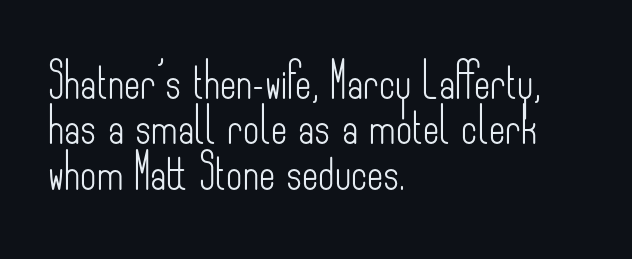
Q: Is the text bold? A: No.
Q: Is the text italic (slanted)? A: No, it is upright.
Q: Is the typeface a serif or a sans-serif typeface? A: Sans-serif.
Q: Is the text underlined? A: No.
Q: How is the paragraph aligned? A: Left-aligned.
Q: Is the spacing between letters normal or unusually wide? A: Normal.
Q: Is the spacing between lines tight, normal or loose? A: Normal.
Q: Width (condensed, normal, or wide)? A: Condensed.
Q: Stroke contrast? A: Low.
Q: x-height? A: Small.
Q: Monospaced? A: No.
